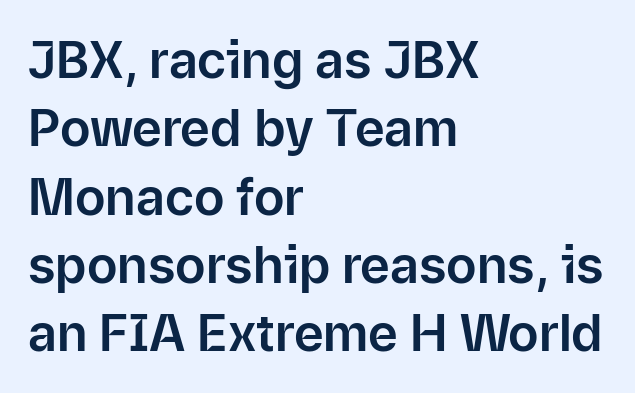
The image shows 51 px sans-serif type, upright; set left-aligned, normal line spacing (1.34x), normal letter spacing, not underlined; low stroke contrast and a medium x-height.
